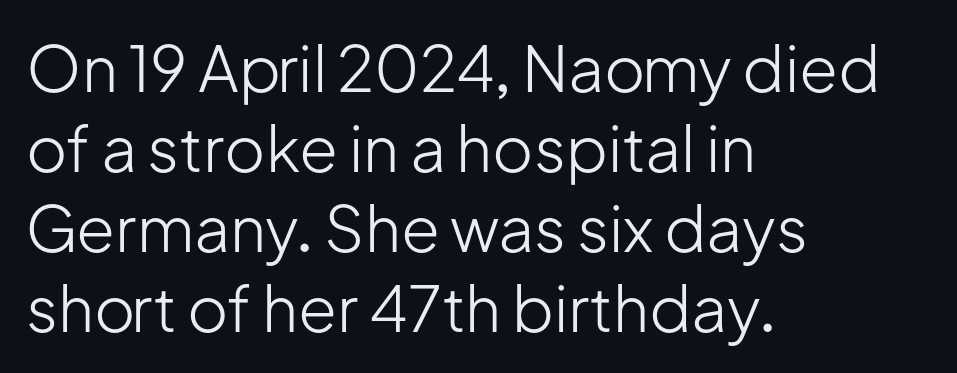
The image shows 63 px light sans-serif type, upright; set left-aligned, normal line spacing (1.27x), normal letter spacing, not underlined; low stroke contrast and a medium x-height.
